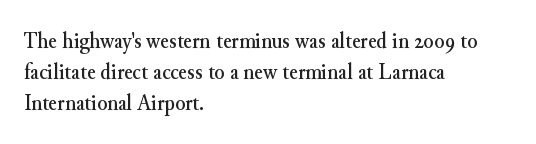
The image shows 23 px text type, upright; set left-aligned, normal line spacing (1.34x), normal letter spacing, not underlined.
